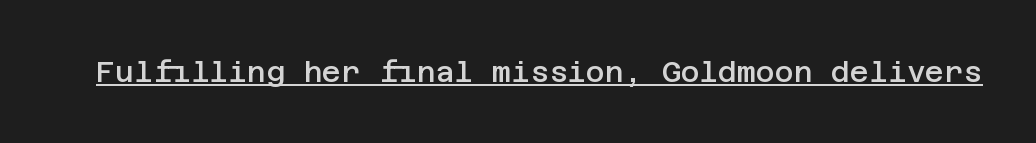
The specimen reads as upright at a glance. The face used here is a sans, in the tradition of grotesques and geometrics. Stems and bowls a touch heavier than normal — semibold. Is the letter spacing exaggerated? No — it looks like the ordinary default.
